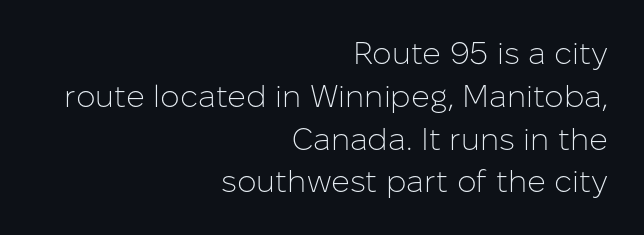
Counters stay open thanks to moderate or lighter strokes. Regarding leading, the lines here are spaced in the standard way. Underlining? Definitely not there. In terms of letterform style, serifs are entirely absent. Character widths vary here, with narrow letters taking less room than wide ones. Visually the block forms a straight wall on the right and a jagged coastline on the left.
